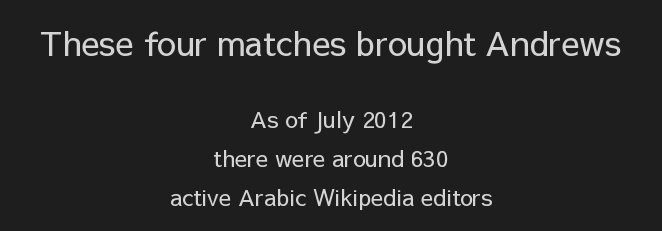
A roman cut, with each character standing at attention. Underlining? Definitely not there. The horizontal fit of the characters is conventional and even. The rendering uses natural spacing where letterforms have individual widths.
